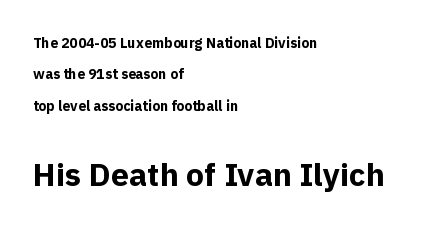
Q: Is the text bold? A: Yes.
Q: Is the text italic (slanted)? A: No, it is upright.
Q: Is the typeface a serif or a sans-serif typeface? A: Sans-serif.
Q: Is the text underlined? A: No.
Q: How is the paragraph aligned? A: Left-aligned.
Q: Is the spacing between letters normal or unusually wide? A: Normal.
Q: Is the spacing between lines tight, normal or loose? A: Loose.
Q: Which block of text is set in a larger size, the first (top) or the second (bottom)? A: The second (bottom) one.
Q: Width (condensed, normal, or wide)? A: Normal.
Q: x-height? A: Medium.
Q: Monospaced? A: No.
